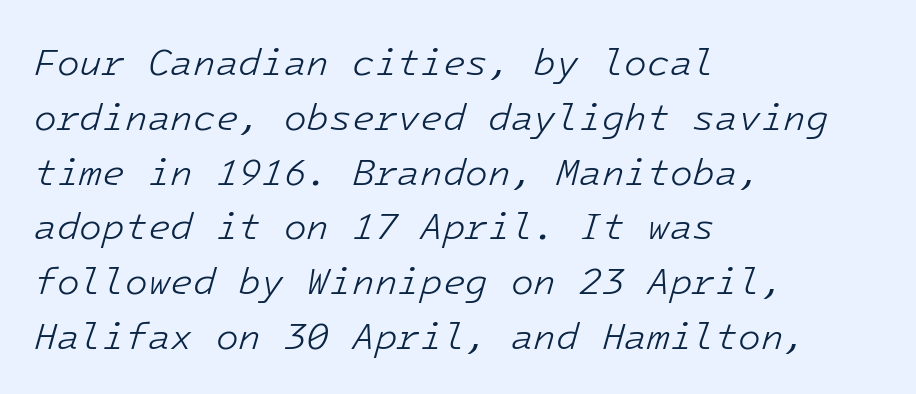
Q: Is the text bold? A: No.
Q: Is the text italic (slanted)? A: Yes, it leans right by about 16 degrees.
Q: Is the text underlined? A: No.
Q: How is the paragraph aligned? A: Left-aligned.
Q: Is the spacing between letters normal or unusually wide? A: Normal.
Q: Is the spacing between lines tight, normal or loose? A: Normal.
Q: Width (condensed, normal, or wide)? A: Normal.
Q: Stroke contrast? A: Low.
Q: x-height? A: Medium.
